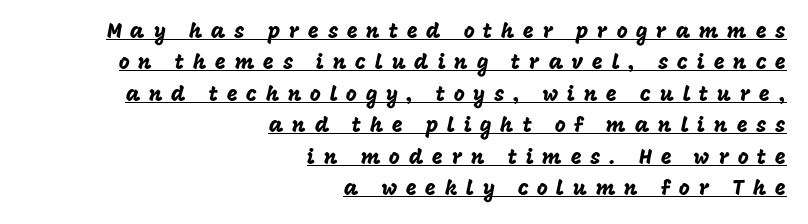
{"underline": "yes", "align": "right", "line_spacing": "normal", "line_spacing_ratio": 1.5, "letter_spacing": "wide", "letter_spacing_em": 0.41, "glyph_px": 21}
